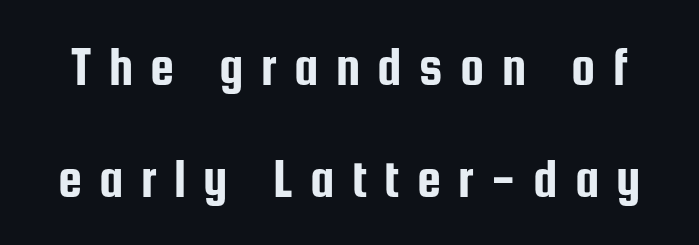
Q: Is the text italic (slanted)? A: No, it is upright.
Q: Is the typeface a serif or a sans-serif typeface? A: Sans-serif.
Q: Is the text underlined? A: No.
Q: Is the spacing between letters normal or unusually wide? A: Unusually wide.
Q: Is the spacing between lines tight, normal or loose? A: Loose.
Q: Width (condensed, normal, or wide)? A: Condensed.
Q: Stroke contrast? A: Low.
Q: x-height? A: Medium.
Q: Monospaced? A: No.
